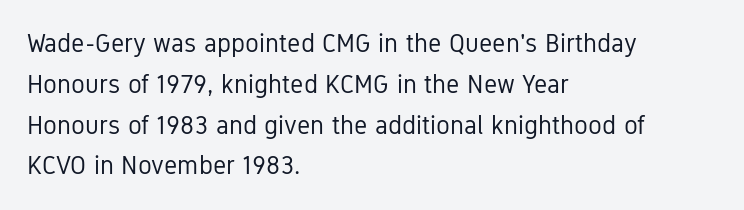
The gap between lines stays unmarked. No extra tracking has been applied to these lines. Does the leading feel generous? No, just average. Short and long lines alike share a common starting point at left.
